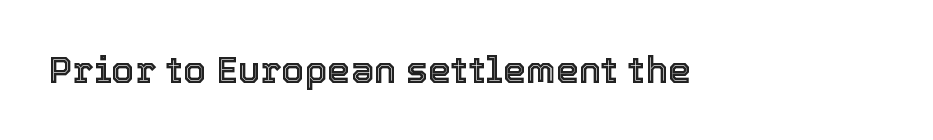
The image shows 37 px text type, upright; set normal letter spacing, not underlined; a medium x-height.
